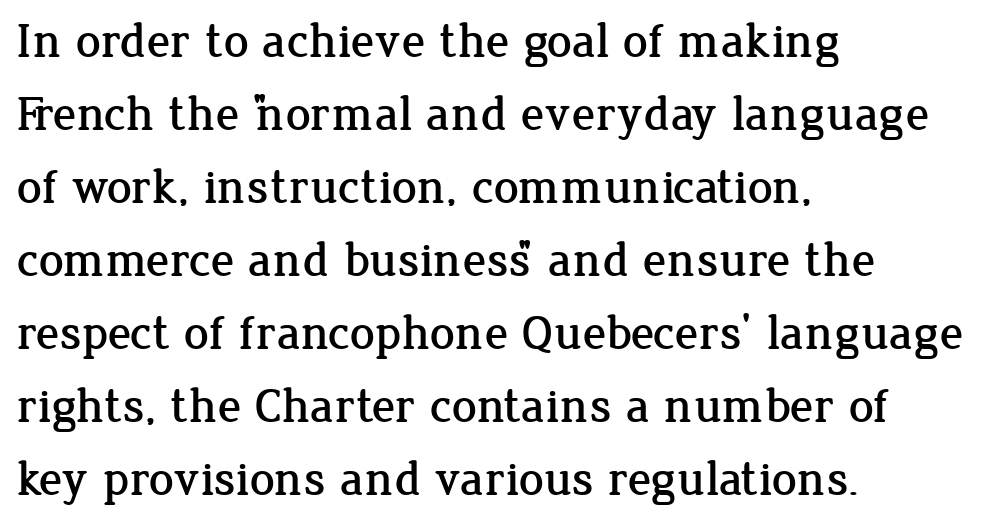
Leading matches the norm, producing a regular column. The zone under the glyphs is completely vacant. Horizontal alignment here is leftward, the default for most running prose. The tracking reads as untouched default to a designer's eye. If you drew a line through each stem, it would be perfectly vertical.
